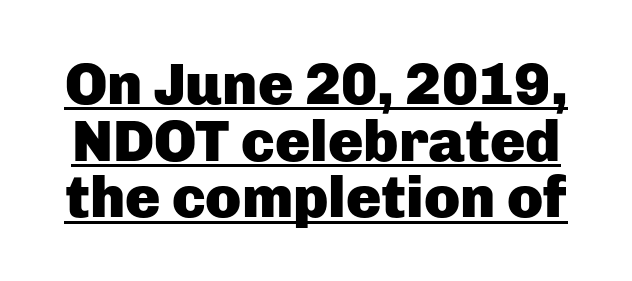
{"serif": "no", "italic": "no", "bold": "yes", "weight": "heavy", "width": "normal", "stroke_contrast": "low", "x_height": "medium", "monospaced": "no", "underline": "yes", "line_spacing": "tight", "line_spacing_ratio": 0.96, "letter_spacing": "normal", "letter_spacing_em": 0.0, "glyph_px": 59}
